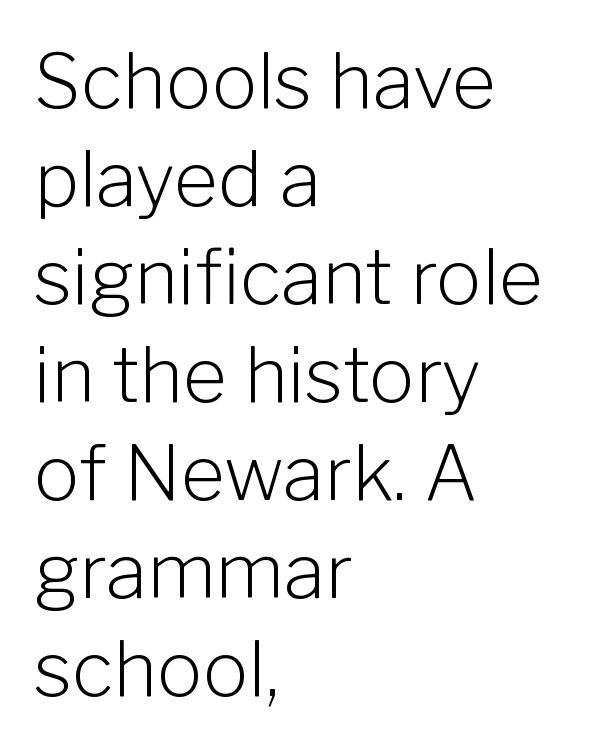
Q: Is the text bold? A: No.
Q: Is the text italic (slanted)? A: No, it is upright.
Q: Is the typeface a serif or a sans-serif typeface? A: Sans-serif.
Q: Is the text underlined? A: No.
Q: How is the paragraph aligned? A: Left-aligned.
Q: Is the spacing between letters normal or unusually wide? A: Normal.
Q: Is the spacing between lines tight, normal or loose? A: Normal.
Q: Width (condensed, normal, or wide)? A: Normal.
Q: Stroke contrast? A: Low.
Q: x-height? A: Medium.
Q: Monospaced? A: No.
